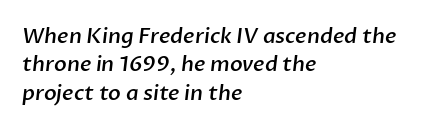
The image shows 21 px text type; set left-aligned, normal line spacing (1.35x), normal letter spacing, not underlined.
